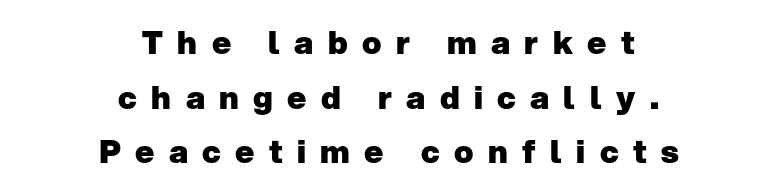
You'd pick this weight for a headline — it's a proper bold. Posture: upright roman. Spacing verdict: proportional, widths tailored to each character. The setting favours the middle, as headings and verse often do. Characters follow at a spacing far wider than the type designer built in. Font category for this specimen: sans-serif.
